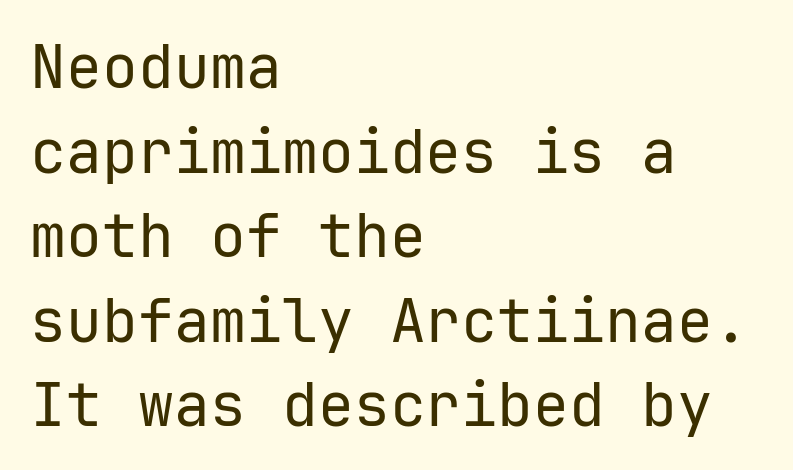
The image shows 60 px regular-weight sans-serif type, upright; set left-aligned, normal line spacing (1.41x), normal letter spacing, not underlined; low stroke contrast and a medium x-height.
